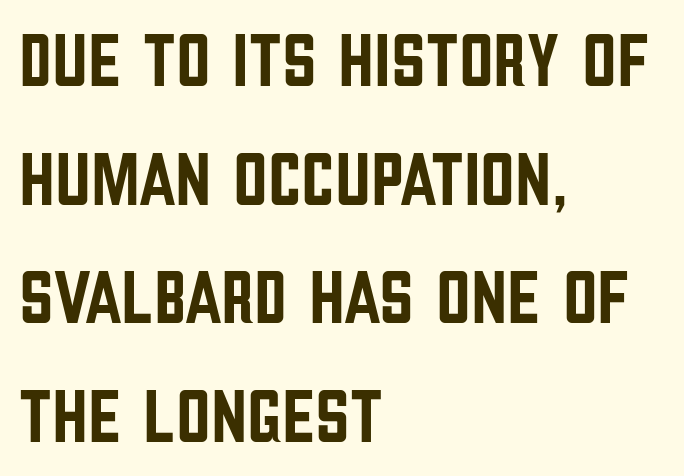
Is this a fixed-width face? No — the glyphs have proportional, varying widths. Underlining? Definitely not there. The lettering holds an erect, upright posture throughout. Note: no serifs on the glyphs.
